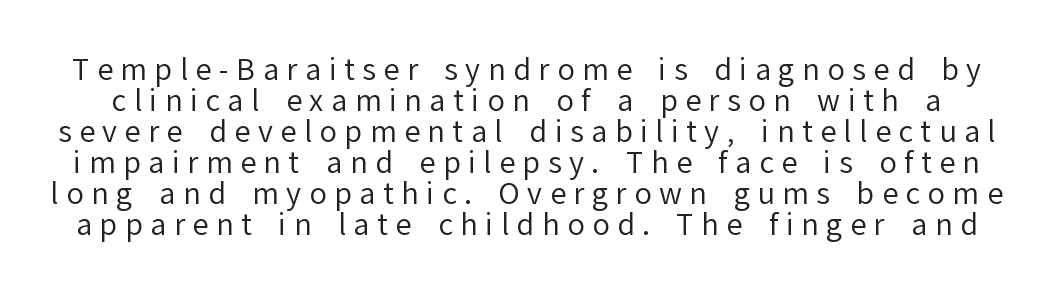
{"serif": "no", "italic": "no", "bold": "no", "weight": "regular", "width": "normal", "stroke_contrast": "low", "x_height": "medium", "monospaced": "no", "underline": "no", "line_spacing": "tight", "line_spacing_ratio": 1.07, "letter_spacing": "wide", "letter_spacing_em": 0.26, "glyph_px": 29}
